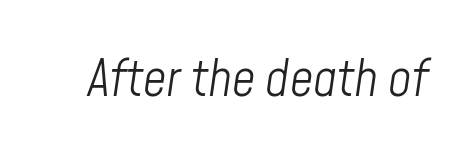
Designer's note — italics engaged. Is the type heavy? It reads as light-to-regular instead. The letterforms sit shoulder to shoulder at normal distance. Varying glyph widths throughout — classic text-font behaviour. Unmarked baselines from the first word to the last.
